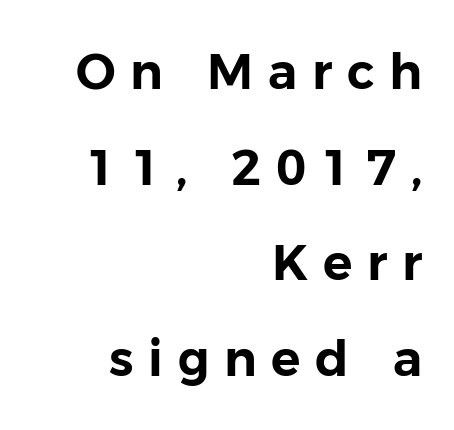
The image shows 49 px sans-serif type, upright; set right-aligned, loose line spacing (1.95x), unusually wide letter spacing (+0.3 em), not underlined; low stroke contrast and a medium x-height.
